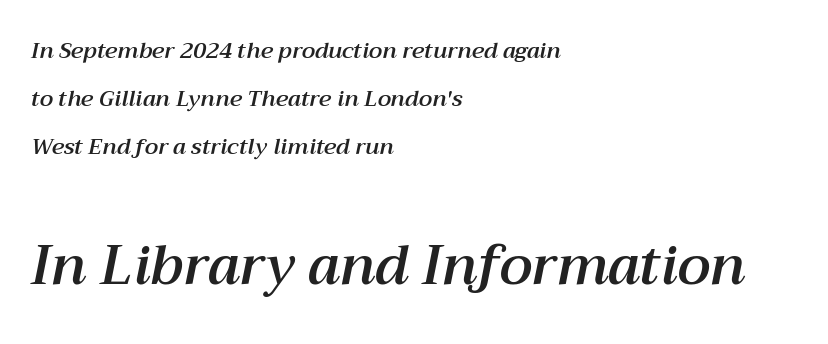
Reading down the column, the eye jumps a long way to each next line. This is oblique type, the kind used for emphasis or titles. The strip under each line holds only bare page. The setting favours the left margin, as ordinary paragraphs usually do. Is the letter spacing exaggerated? No — it looks like the ordinary default.
